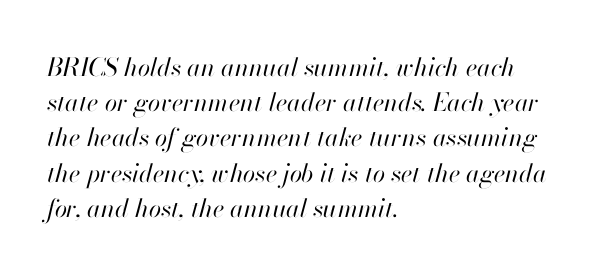
The compositor pushed each line to the left boundary. Horizontal bands of white between lines are of average thickness. Underlining? Definitely not there. No extra ink here — the face is not bold.
